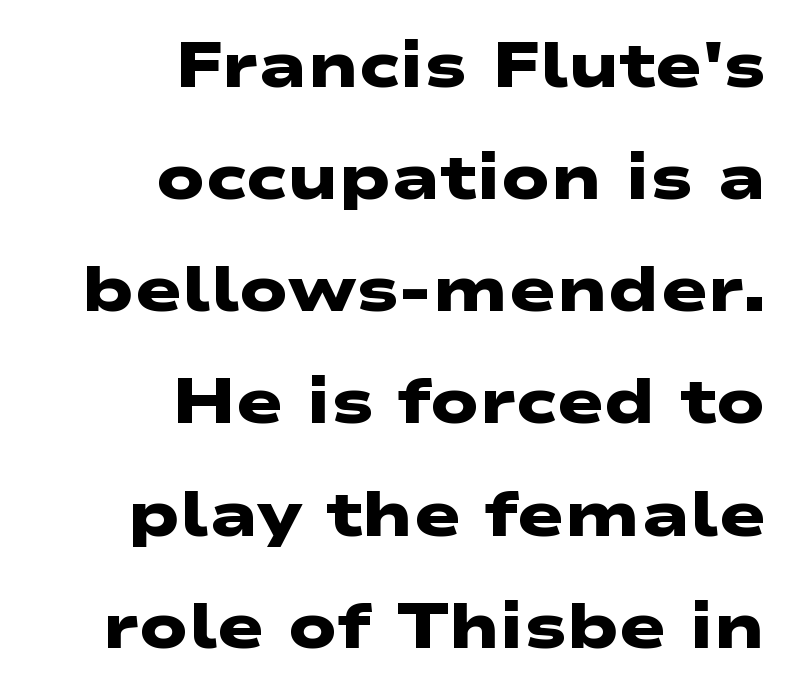
Typographically, this falls in the sans-serif category. The space beneath each line is pristine and unruled. Compared with a flush-left layout, this one pins lines to the opposite, right side. Does extra space separate the letters? No, they use regular spacing.
